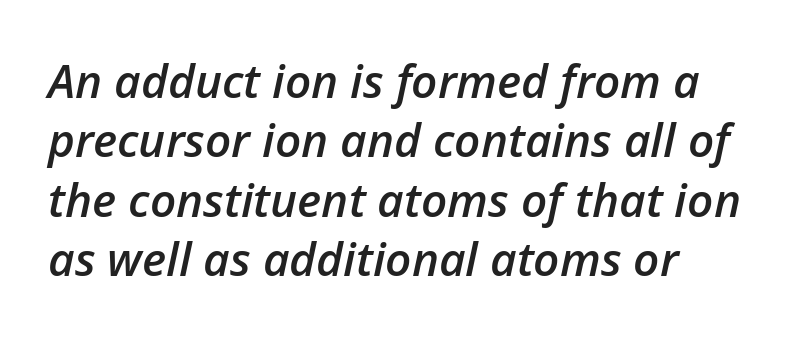
Q: Is the text bold? A: Semi-bold.
Q: Is the text italic (slanted)? A: Yes, it leans right by about 12 degrees.
Q: Is the text underlined? A: No.
Q: How is the paragraph aligned? A: Left-aligned.
Q: Is the spacing between letters normal or unusually wide? A: Normal.
Q: Is the spacing between lines tight, normal or loose? A: Normal.
Q: Width (condensed, normal, or wide)? A: Normal.
Q: Stroke contrast? A: Low.
Q: x-height? A: Medium.
Q: Monospaced? A: No.
